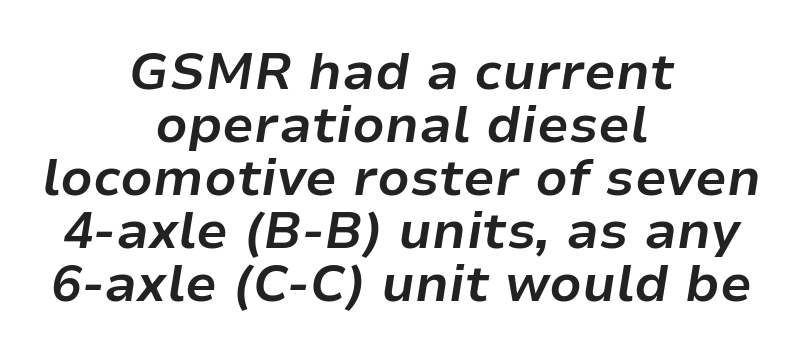
The image shows 51 px bold type, italic (leaning right); set centered, tight line spacing (1.04x), normal letter spacing, not underlined; low stroke contrast and a medium x-height.
